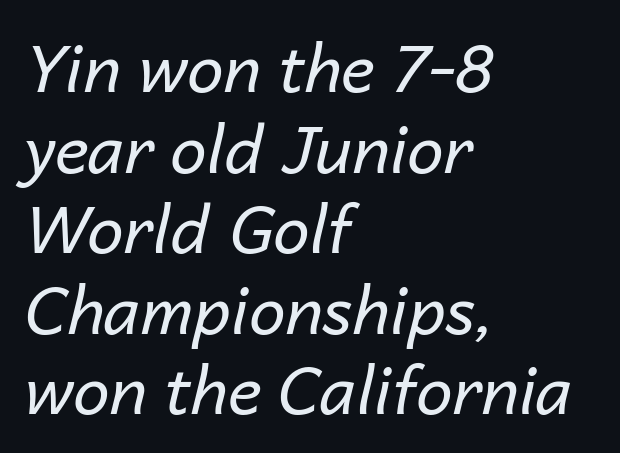
The glyphs are unaccompanied by any horizontal stroke below them. The letters advance in unequal steps, a hallmark of proportional type. The weight tops out at a normal text grade. In CSS terms this would be text-align: left. These lines keep a tight, regular rhythm from letter to letter.
